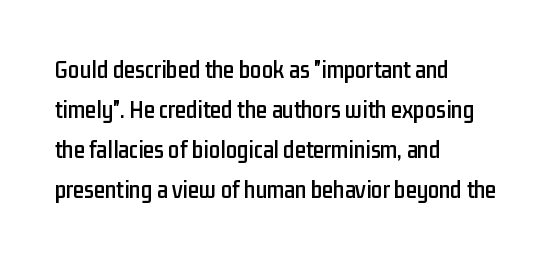
The image shows 25 px text type, upright; set left-aligned, normal line spacing (1.6x), normal letter spacing, not underlined.
